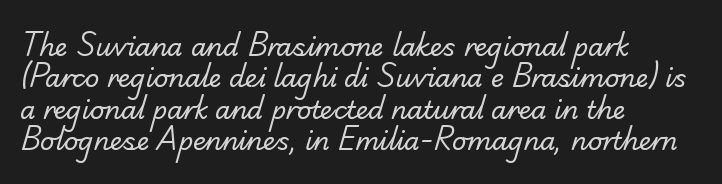
The image shows 25 px text type; set left-aligned, normal line spacing (1.26x), normal letter spacing, not underlined.
